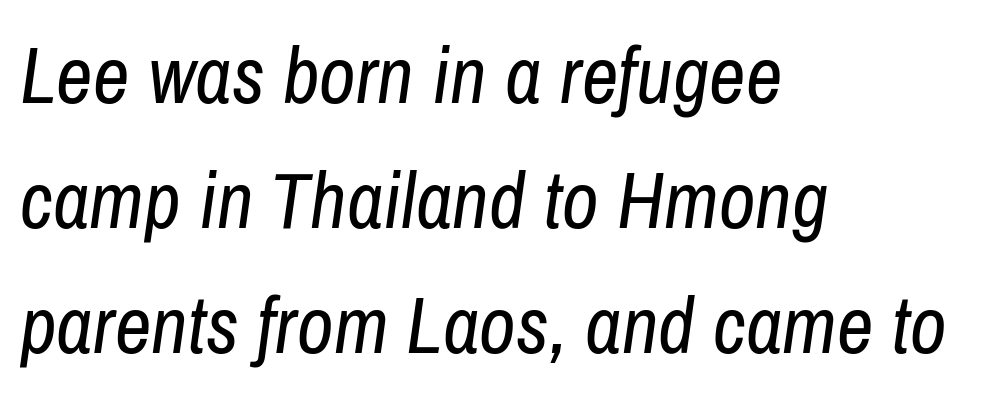
Q: Is the text bold? A: No.
Q: Is the text italic (slanted)? A: Yes, it leans right by about 8 degrees.
Q: Is the text underlined? A: No.
Q: How is the paragraph aligned? A: Left-aligned.
Q: Is the spacing between letters normal or unusually wide? A: Normal.
Q: Is the spacing between lines tight, normal or loose? A: Normal.
Q: Width (condensed, normal, or wide)? A: Condensed.
Q: Stroke contrast? A: Low.
Q: x-height? A: Medium.
Q: Monospaced? A: No.
